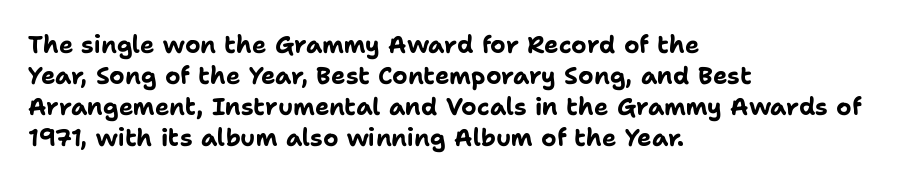
{"italic": "no", "bold": "yes", "underline": "no", "align": "left", "line_spacing": "normal", "line_spacing_ratio": 1.29, "letter_spacing": "normal", "letter_spacing_em": 0.0, "glyph_px": 24}
